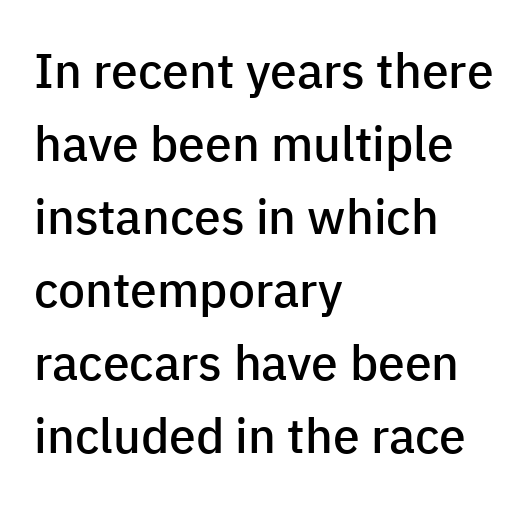
{"serif": "no", "italic": "no", "bold": "semi", "weight": "semibold", "width": "normal", "stroke_contrast": "low", "x_height": "medium", "monospaced": "no", "underline": "no", "align": "left", "line_spacing": "normal", "line_spacing_ratio": 1.52, "letter_spacing": "normal", "letter_spacing_em": 0.0, "glyph_px": 48}
